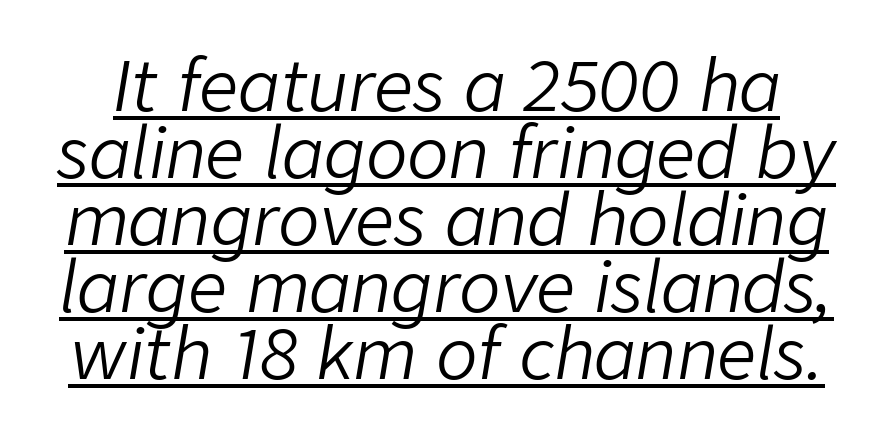
The type is set solid horizontally, with unmodified tracking. This reads as an unemphasized weight, regular at the heaviest. Students, observe the line beneath the letters — that is underlining. Honestly, the rows look squashed on top of each other. The passage shown is typed in a proportional face where columns would drift. The whole block is typeset with a tilt.
